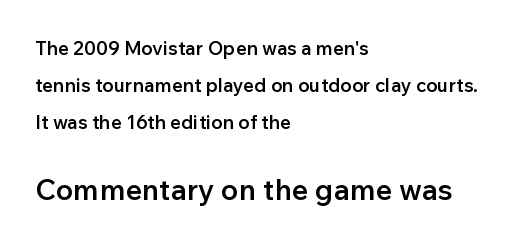
Q: Is the text bold? A: Semi-bold.
Q: Is the text italic (slanted)? A: No, it is upright.
Q: Is the typeface a serif or a sans-serif typeface? A: Sans-serif.
Q: Is the text underlined? A: No.
Q: How is the paragraph aligned? A: Left-aligned.
Q: Is the spacing between letters normal or unusually wide? A: Normal.
Q: Is the spacing between lines tight, normal or loose? A: Loose.
Q: Which block of text is set in a larger size, the first (top) or the second (bottom)? A: The second (bottom) one.
Q: Width (condensed, normal, or wide)? A: Normal.
Q: Stroke contrast? A: Low.
Q: x-height? A: Medium.
Q: Monospaced? A: No.
